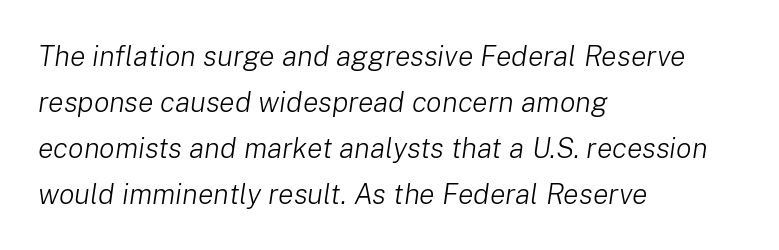
The horizontal fit of the characters is conventional and even. Observe the lean: these are italic letterforms. Proportional: the letters do not fall into vertical columns. Descenders hang freely into open space.
